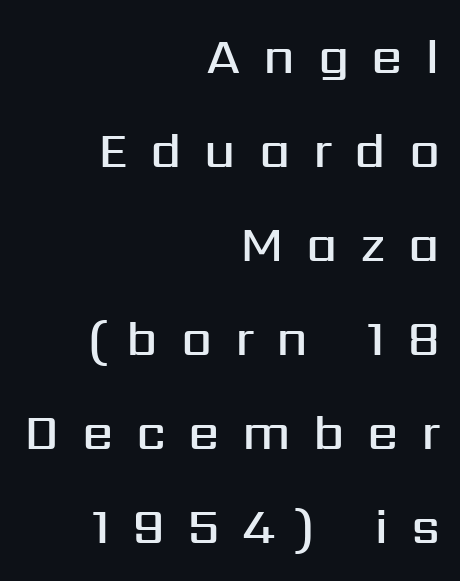
{"serif": "no", "italic": "no", "bold": "semi", "weight": "semibold", "width": "normal", "stroke_contrast": "medium", "x_height": "medium", "monospaced": "no", "underline": "no", "align": "right", "line_spacing_ratio": 1.88, "letter_spacing": "wide", "letter_spacing_em": 0.45, "glyph_px": 50}
